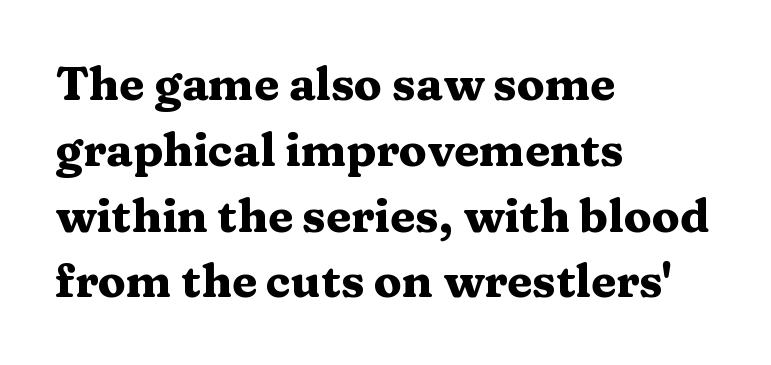
{"serif": "yes", "italic": "no", "bold": "yes", "weight": "heavy", "width": "wide", "stroke_contrast": "medium", "x_height": "medium", "monospaced": "no", "underline": "no", "align": "left", "line_spacing": "normal", "line_spacing_ratio": 1.43, "letter_spacing": "normal", "letter_spacing_em": 0.0, "glyph_px": 46}
